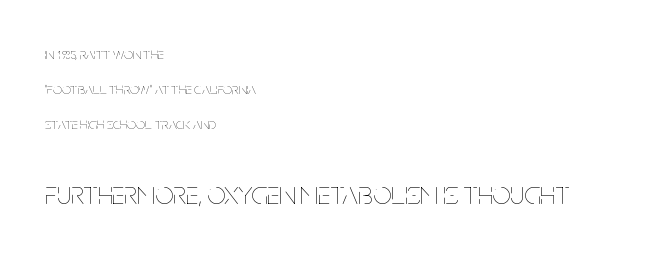
The weight would be labelled regular, book, light, or lighter still. The designer dialed line spacing up above the default. The passage shown begins with its smaller block and ends with its larger one. Underlining? Definitely not there.
